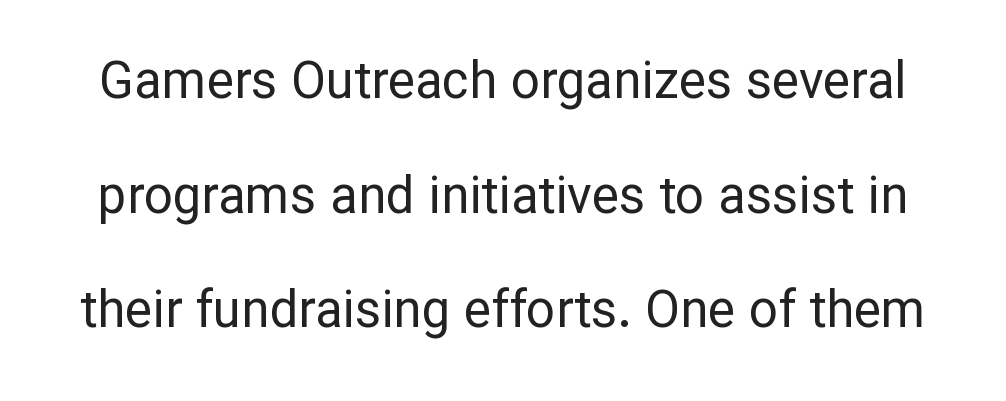
The image shows 51 px regular-weight sans-serif type, upright; set loose line spacing (2.25x), normal letter spacing, not underlined; low stroke contrast and a medium x-height.
